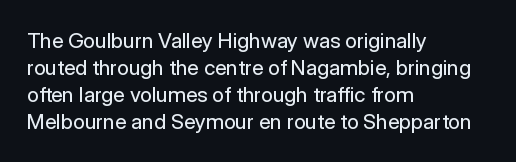
The image shows 21 px text type, upright; set left-aligned, normal line spacing (1.28x), normal letter spacing, not underlined.
